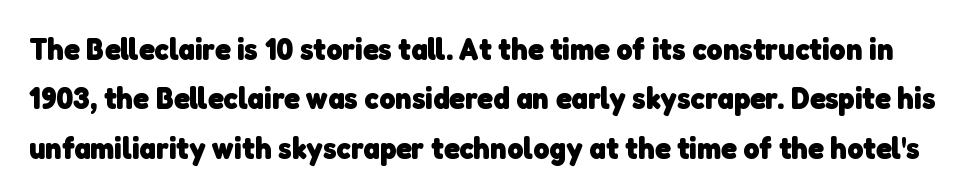
Proportional: the letters do not fall into vertical columns. Tracking value appears to be zero — textbook default spacing. Heavy, bold letterforms. Letterform terminals end flat and unadorned throughout the passage. The leading is moderate, giving the passage an even texture. The gap between lines stays unmarked.
